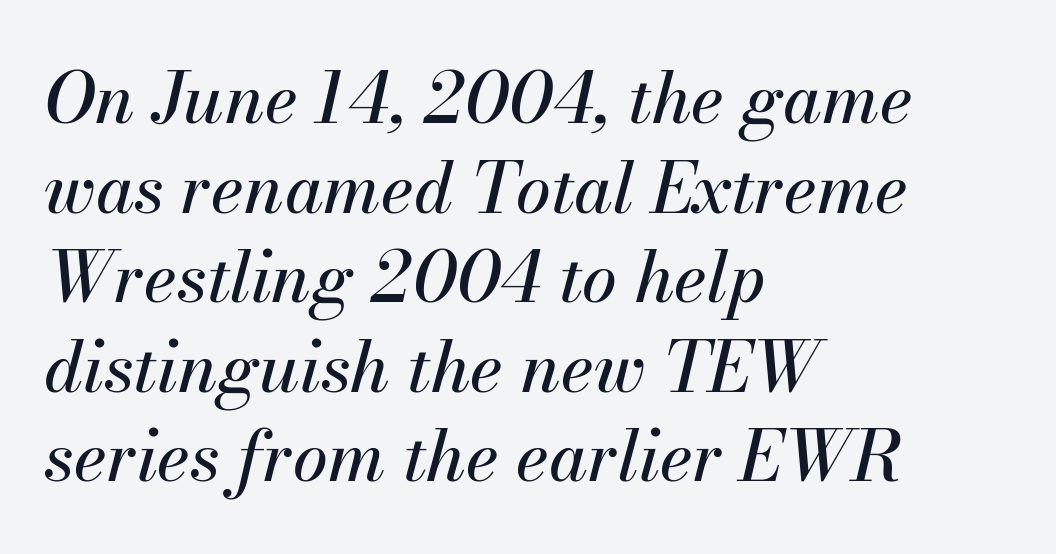
{"italic": "yes", "lean": "right", "slant_degrees": 13, "width": "normal", "stroke_contrast": "medium", "x_height": "small", "monospaced": "no", "underline": "no", "align": "left", "line_spacing": "normal", "line_spacing_ratio": 1.28, "letter_spacing": "normal", "letter_spacing_em": 0.0, "glyph_px": 70}
